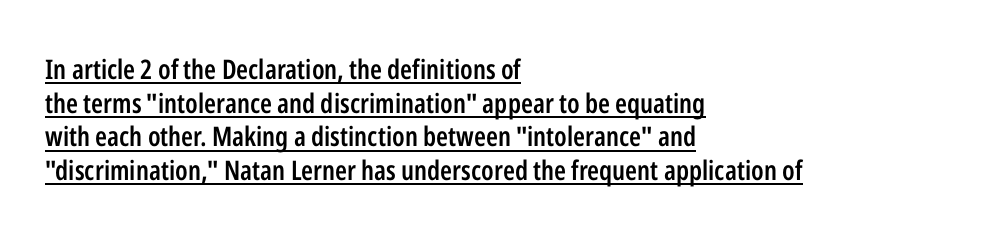
Q: Is the text bold? A: Semi-bold.
Q: Is the text italic (slanted)? A: No, it is upright.
Q: Is the text underlined? A: Yes.
Q: How is the paragraph aligned? A: Left-aligned.
Q: Is the spacing between letters normal or unusually wide? A: Normal.
Q: Is the spacing between lines tight, normal or loose? A: Normal.
